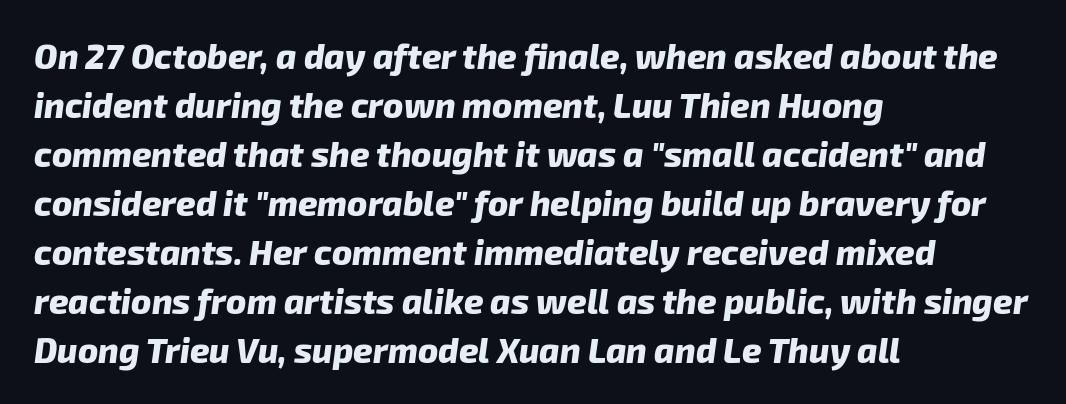
The image shows 34 px heavy sans-serif type; set left-aligned, normal line spacing (1.44x), normal letter spacing, not underlined; low stroke contrast and a medium x-height.
